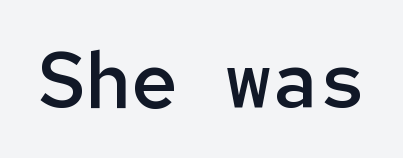
A bare baseline throughout the passage. This sample uses an upright cut, with every glyph sitting square on the baseline. Serifs: no, the terminals of the letterforms are clean. The face used here is monospaced, like something from a code editor. The sample has been set in demibold, a notch under bold.
